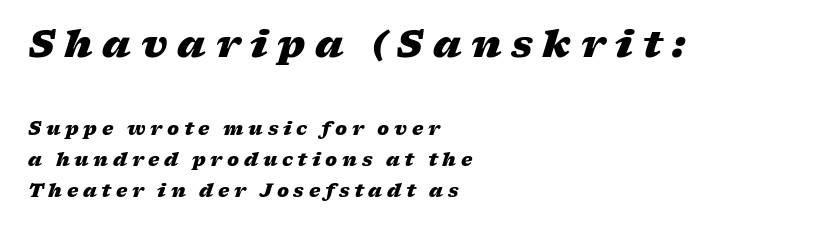
Size contrast runs from large at the top to small at the bottom. Loose tracking; the words dissolve into strings of separated letters. The face used here is proportionally spaced, like ordinary book or web type. Each glyph is drawn with heavy, bold strokes.
